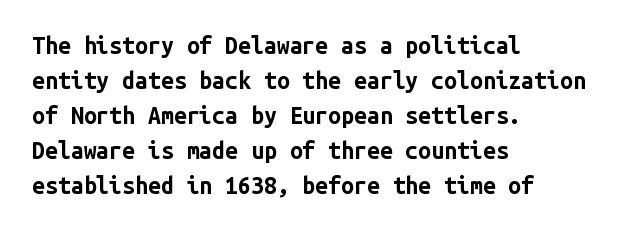
{"italic": "no", "bold": "yes", "underline": "no", "align": "left", "line_spacing": "normal", "line_spacing_ratio": 1.52, "letter_spacing": "normal", "letter_spacing_em": 0.0, "glyph_px": 23}
